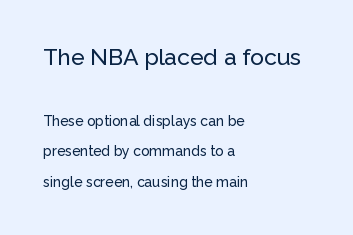
The image shows 23 px text type, upright; set left-aligned, loose line spacing (2.19x), normal letter spacing, not underlined; the first (top) block is 1.64x larger.
